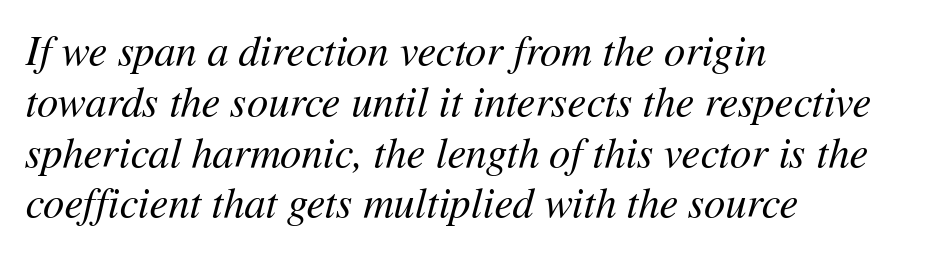
Q: Is the text bold? A: No.
Q: Is the text italic (slanted)? A: Yes, it leans right by about 11 degrees.
Q: Is the text underlined? A: No.
Q: How is the paragraph aligned? A: Left-aligned.
Q: Is the spacing between letters normal or unusually wide? A: Normal.
Q: Width (condensed, normal, or wide)? A: Normal.
Q: Stroke contrast? A: Medium.
Q: x-height? A: Medium.
Q: Monospaced? A: No.
